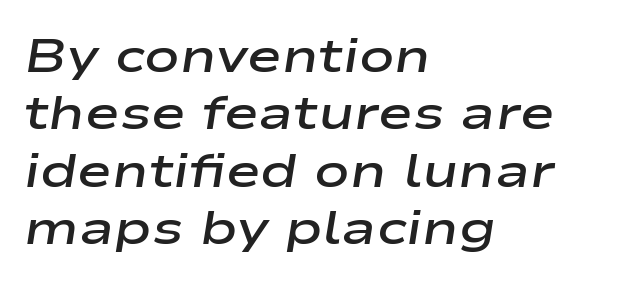
The image shows 47 px semibold, wide type, italic (leaning right); set left-aligned, line spacing 1.22x, normal letter spacing, not underlined; low stroke contrast and a medium x-height.
